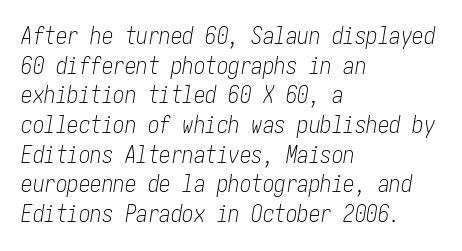
The letters are slanted; this is an italic face. Honestly, the letter spacing is just normal — you wouldn't notice it. Whoever set this chose a conventional vertical rhythm. Clear beneath every line of the passage.
